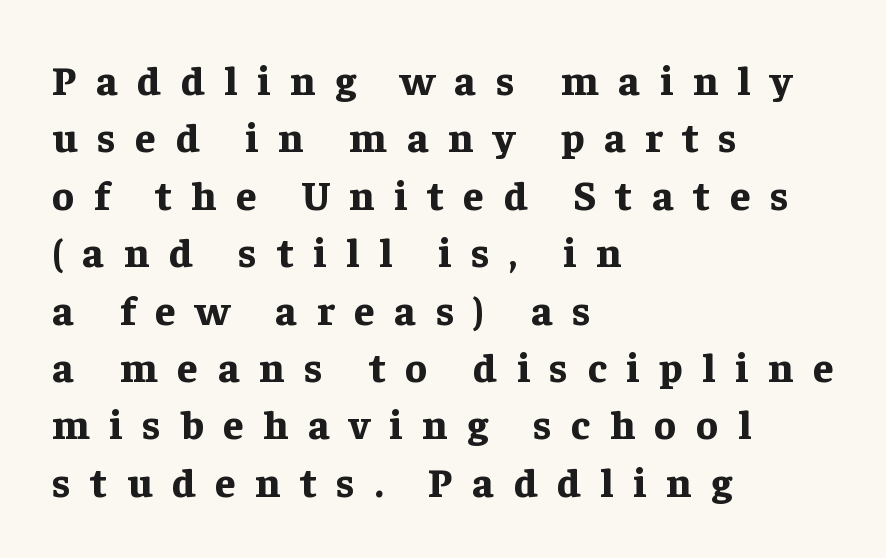
The image shows 41 px bold serif type, upright; set left-aligned, normal line spacing (1.4x), unusually wide letter spacing (+0.48 em), not underlined; low stroke contrast and a medium x-height.
